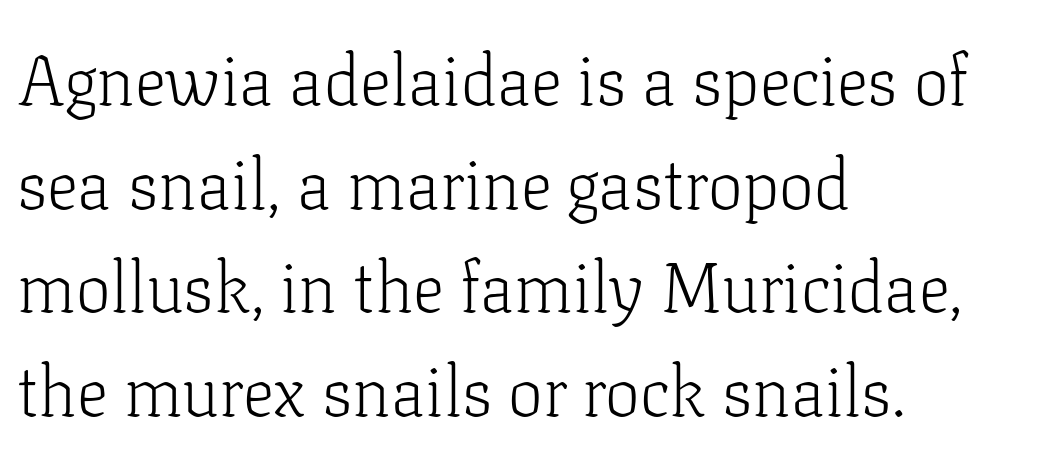
The image shows 70 px light serif type, upright; set left-aligned, normal line spacing (1.48x), normal letter spacing, not underlined; low stroke contrast and a medium x-height.
